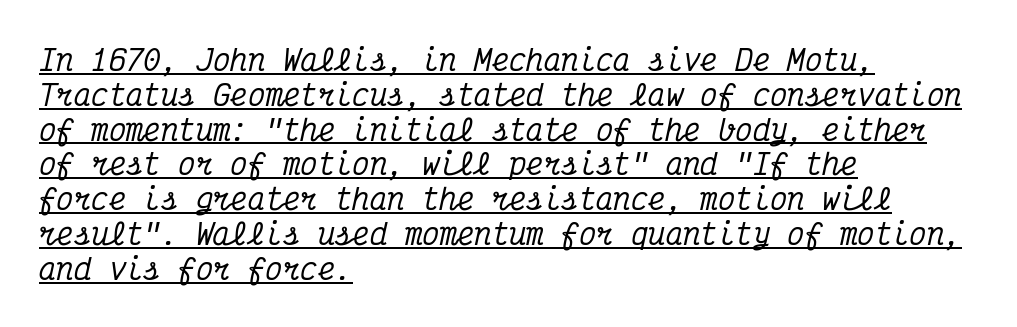
{"serif": "yes", "italic": "yes", "lean": "right", "slant_degrees": 12, "width": "condensed", "stroke_contrast": "medium", "x_height": "medium", "monospaced": "yes", "underline": "yes", "align": "left", "line_spacing_ratio": 1.2, "letter_spacing": "normal", "letter_spacing_em": 0.0, "glyph_px": 29}
